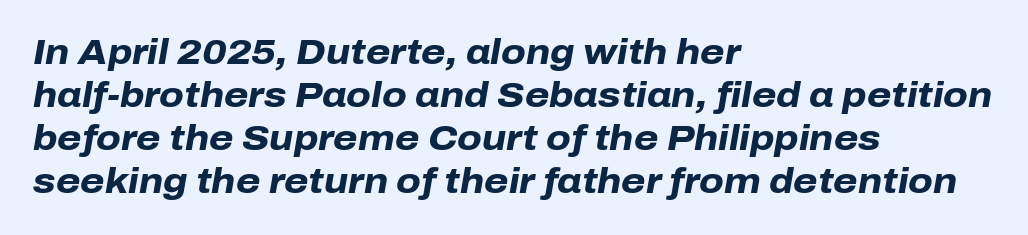
The image shows 35 px heavy type, italic (leaning right); set left-aligned, line spacing 1.23x, normal letter spacing, not underlined; low stroke contrast and a medium x-height.
